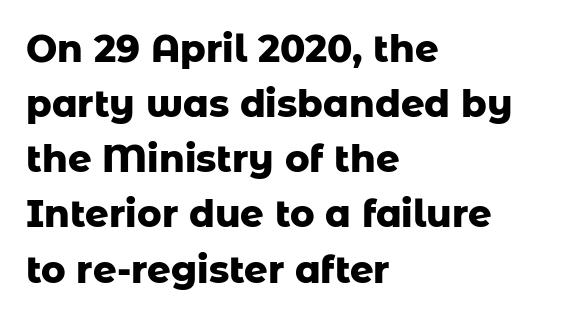
The image shows 37 px heavy sans-serif type, upright; set left-aligned, normal line spacing (1.49x), normal letter spacing, not underlined; low stroke contrast and a medium x-height.
